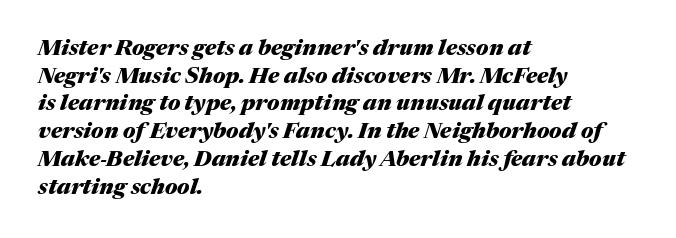
The image shows 22 px bold type, italic (leaning right); set left-aligned, normal line spacing (1.26x), normal letter spacing, not underlined.
